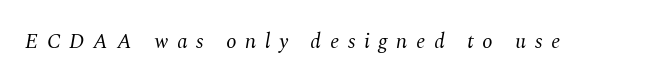
{"italic": "yes", "lean": "right", "slant_degrees": 10, "bold": "no", "underline": "no", "letter_spacing": "wide", "letter_spacing_em": 0.41, "glyph_px": 21}
